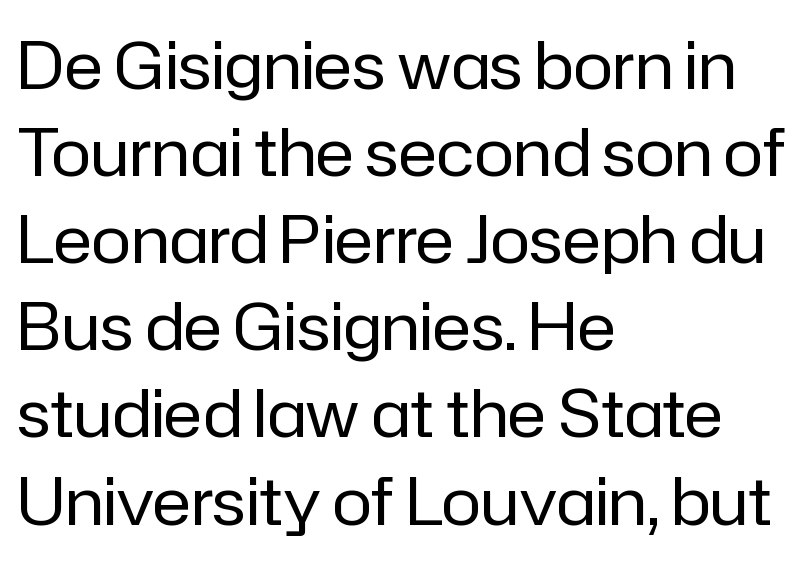
Q: Is the text bold? A: No.
Q: Is the text italic (slanted)? A: No, it is upright.
Q: Is the typeface a serif or a sans-serif typeface? A: Sans-serif.
Q: Is the text underlined? A: No.
Q: How is the paragraph aligned? A: Left-aligned.
Q: Is the spacing between letters normal or unusually wide? A: Normal.
Q: Is the spacing between lines tight, normal or loose? A: Normal.
Q: Width (condensed, normal, or wide)? A: Normal.
Q: Stroke contrast? A: Low.
Q: x-height? A: Medium.
Q: Monospaced? A: No.
